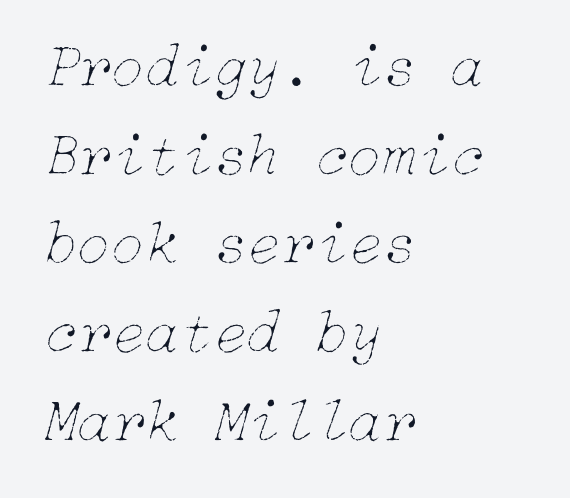
Compared with typical paragraphs, the rows here are spaced about the same. Emphasis-style slanted type is in use. Only glyphs here, with clear space below each row. Is the letter spacing exaggerated? No — it looks like the ordinary default. Each stroke keeps to a modest, everyday thickness or less. Line starts are locked; line ends wander.
